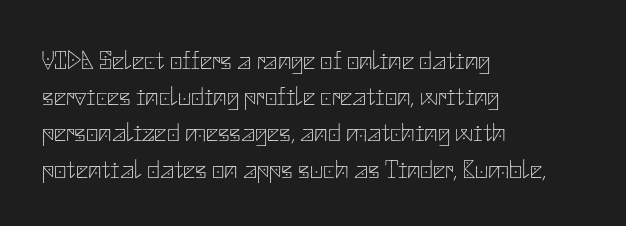
{"italic": "no", "bold": "no", "underline": "no", "align": "left", "line_spacing": "normal", "line_spacing_ratio": 1.34, "letter_spacing": "normal", "letter_spacing_em": 0.0, "glyph_px": 27}
